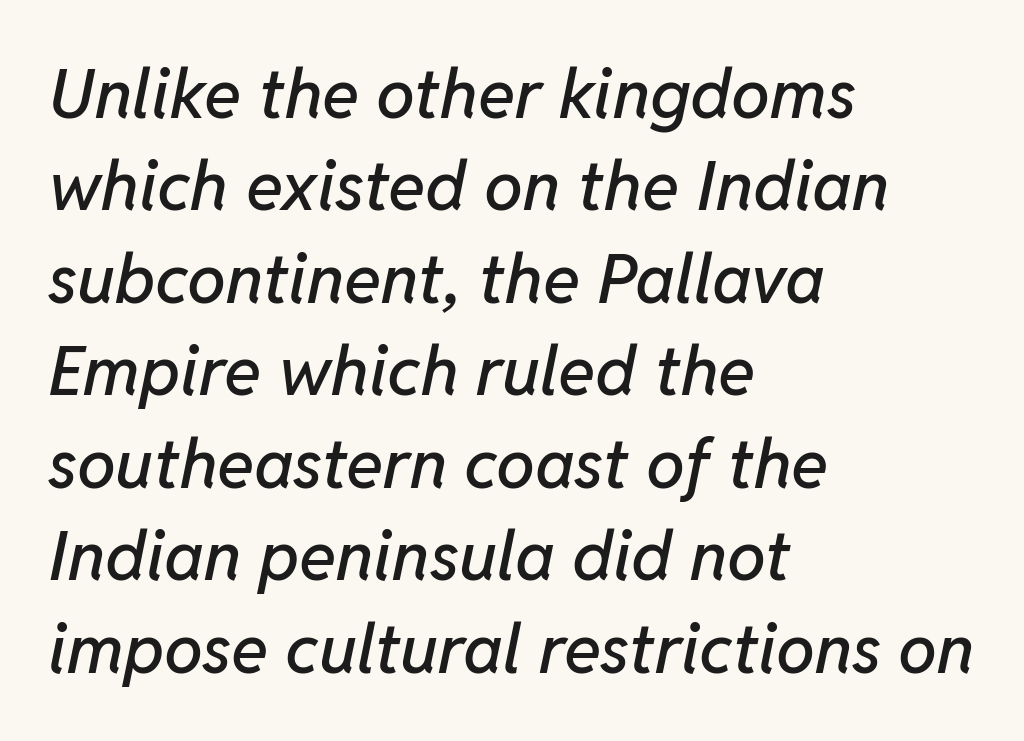
Q: Is the text italic (slanted)? A: Yes, it leans right by about 11 degrees.
Q: Is the text underlined? A: No.
Q: How is the paragraph aligned? A: Left-aligned.
Q: Is the spacing between letters normal or unusually wide? A: Normal.
Q: Is the spacing between lines tight, normal or loose? A: Normal.
Q: Width (condensed, normal, or wide)? A: Normal.
Q: Stroke contrast? A: Low.
Q: x-height? A: Medium.
Q: Monospaced? A: No.
